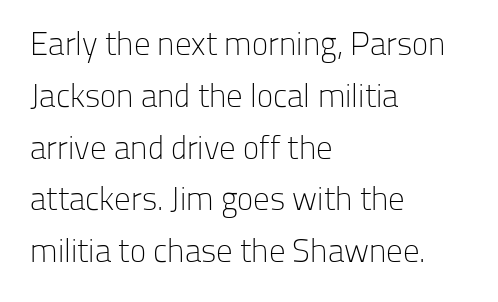
Q: Is the text bold? A: No.
Q: Is the text italic (slanted)? A: No, it is upright.
Q: Is the typeface a serif or a sans-serif typeface? A: Sans-serif.
Q: Is the text underlined? A: No.
Q: How is the paragraph aligned? A: Left-aligned.
Q: Is the spacing between letters normal or unusually wide? A: Normal.
Q: Is the spacing between lines tight, normal or loose? A: Normal.
Q: Width (condensed, normal, or wide)? A: Normal.
Q: Stroke contrast? A: Low.
Q: x-height? A: Medium.
Q: Monospaced? A: No.
